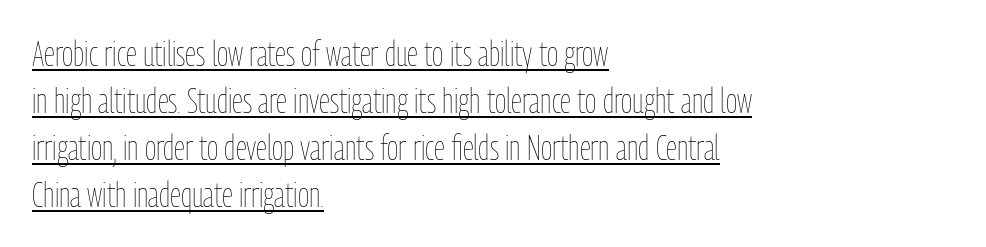
Q: Is the text bold? A: No.
Q: Is the text italic (slanted)? A: No, it is upright.
Q: Is the text underlined? A: Yes.
Q: How is the paragraph aligned? A: Left-aligned.
Q: Is the spacing between letters normal or unusually wide? A: Normal.
Q: Is the spacing between lines tight, normal or loose? A: Normal.
Q: Width (condensed, normal, or wide)? A: Condensed.
Q: Stroke contrast? A: Low.
Q: x-height? A: Medium.
Q: Monospaced? A: No.
